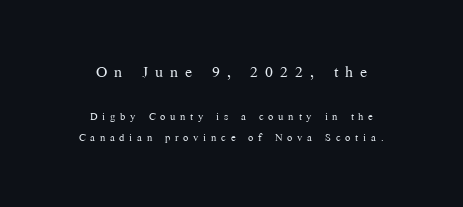
Does extra space separate the letters? Yes, quite a lot of it. These lines sit exactly where default settings would place them. Caption: upper text group enlarged, lower text group reduced. Reading down the block, each line starts at a different indent, mirrored at its end.
